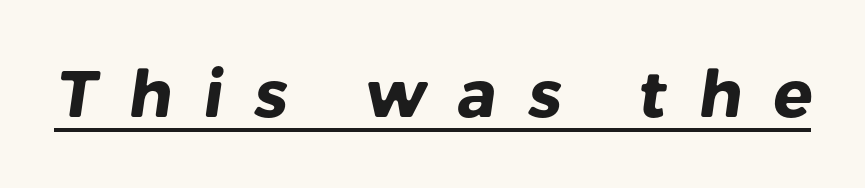
{"serif": "no", "bold": "yes", "weight": "heavy", "width": "normal", "stroke_contrast": "low", "x_height": "medium", "monospaced": "no", "underline": "yes", "letter_spacing": "wide", "letter_spacing_em": 0.48, "glyph_px": 65}
